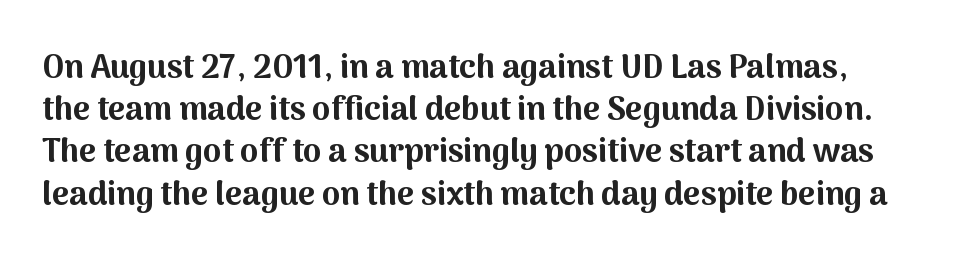
This is heavy type, rendered in bold. Words float on clear page, feet unadorned. Character widths vary here, with narrow letters taking less room than wide ones. What stands out about the letter spacing? Nothing — it is the standard amount. Vertical strokes here are truly vertical. What's the leading like? Ordinary, nothing unusual.
